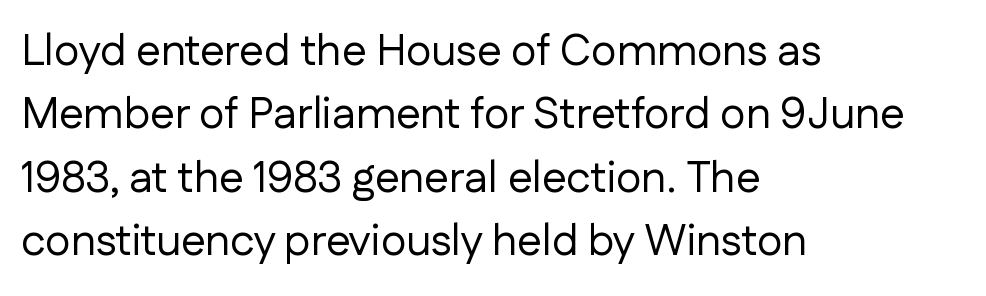
Does extra space separate the letters? No, they use regular spacing. This sample keeps an unexceptional amount of space between lines. The face used here is proportionally spaced, like ordinary book or web type. Short and long lines alike share a common starting point at left. Every character sits straight up, as roman type does. Each stroke keeps to a modest, everyday thickness or less.
